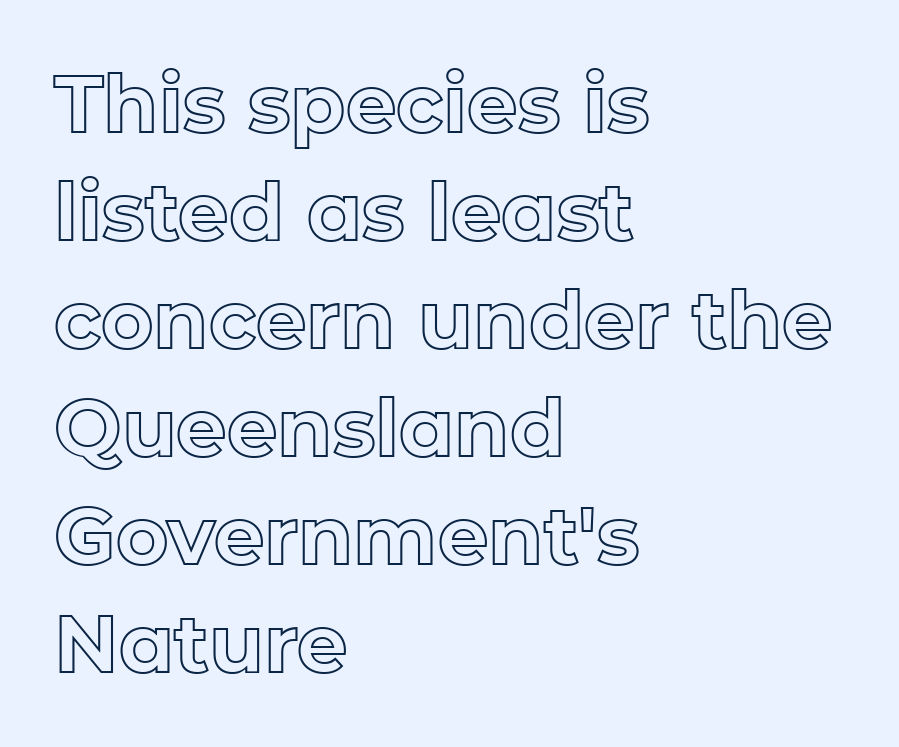
Q: Is the text italic (slanted)? A: No, it is upright.
Q: Is the text underlined? A: No.
Q: How is the paragraph aligned? A: Left-aligned.
Q: Is the spacing between letters normal or unusually wide? A: Normal.
Q: Is the spacing between lines tight, normal or loose? A: Normal.
Q: Width (condensed, normal, or wide)? A: Normal.
Q: x-height? A: Medium.
Q: Monospaced? A: No.
